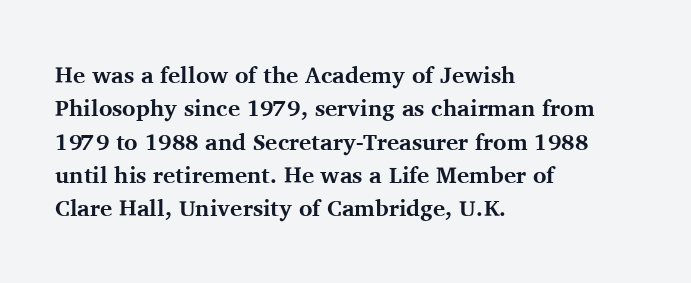
Every letter is thick-stroked: bold, no question. The space directly below the letters is spotless. How would I describe the line gaps? Plain and ordinary. A classic flush-left, rag-right setting is used for this passage. The specimen reads as upright at a glance.
